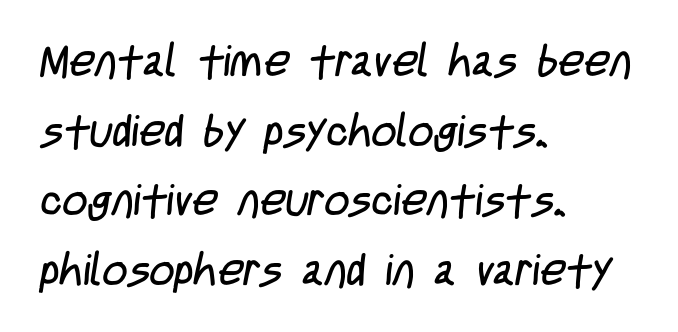
The image shows 44 px regular-weight, condensed sans-serif type; set left-aligned, normal line spacing (1.58x), normal letter spacing, not underlined; low stroke contrast and a large x-height.
